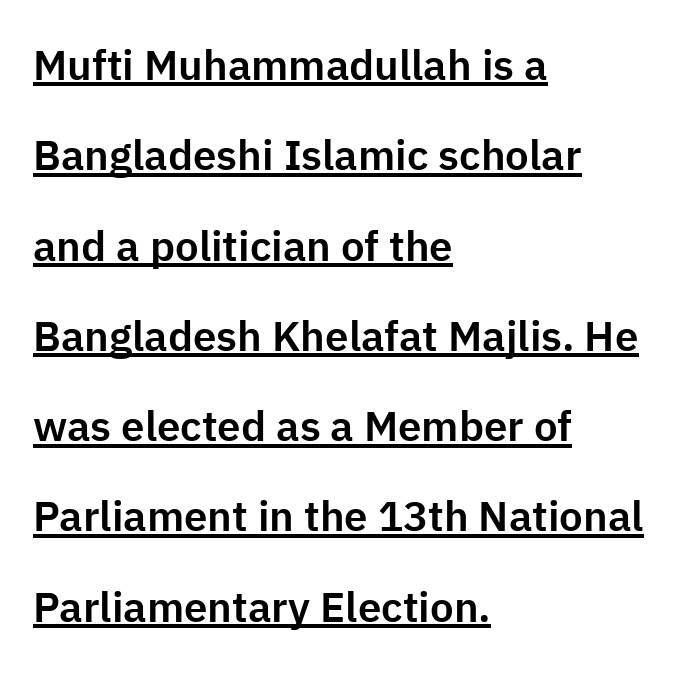
Vertically, the passage feels expansive, rows floating well apart. Does the type have serifs? No, each stem ends abruptly. Spacing between characters is what you'd get straight out of the box. Underlined type. The font's upright variant was chosen for this text.
